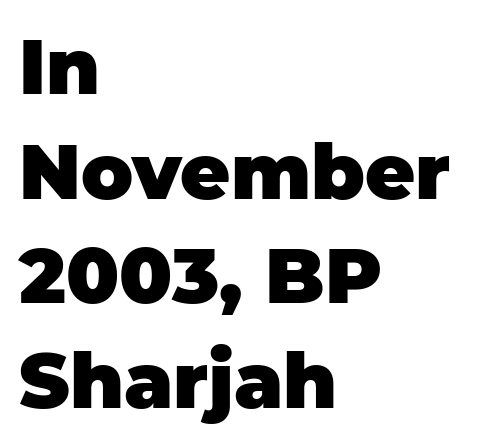
The image shows 77 px heavy sans-serif type, upright; set left-aligned, normal line spacing (1.36x), normal letter spacing, not underlined; low stroke contrast and a large x-height.
